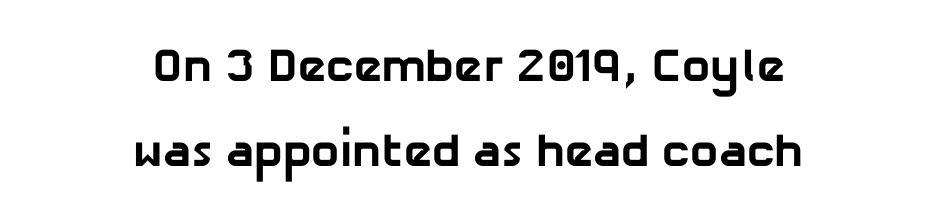
The image shows 47 px bold sans-serif type; set centered, line spacing 1.8x, normal letter spacing, not underlined; low stroke contrast and a medium x-height.
